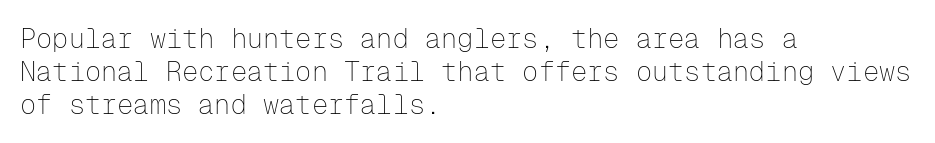
The image shows 27 px text type, upright; set left-aligned, line spacing 1.23x, normal letter spacing, not underlined.
